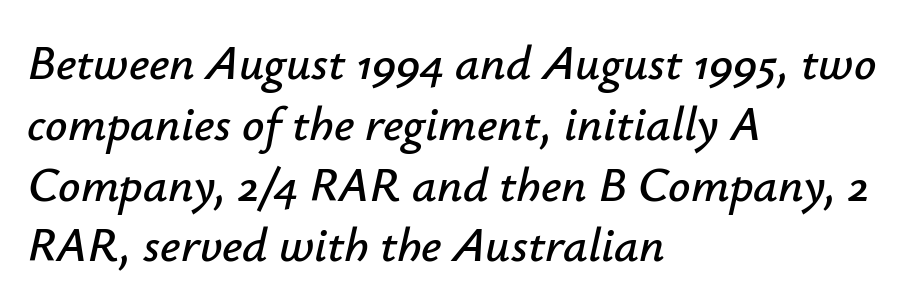
Q: Is the text italic (slanted)? A: Yes, it leans right by about 12 degrees.
Q: Is the text underlined? A: No.
Q: How is the paragraph aligned? A: Left-aligned.
Q: Is the spacing between letters normal or unusually wide? A: Normal.
Q: Width (condensed, normal, or wide)? A: Normal.
Q: Stroke contrast? A: Low.
Q: x-height? A: Small.
Q: Monospaced? A: No.
